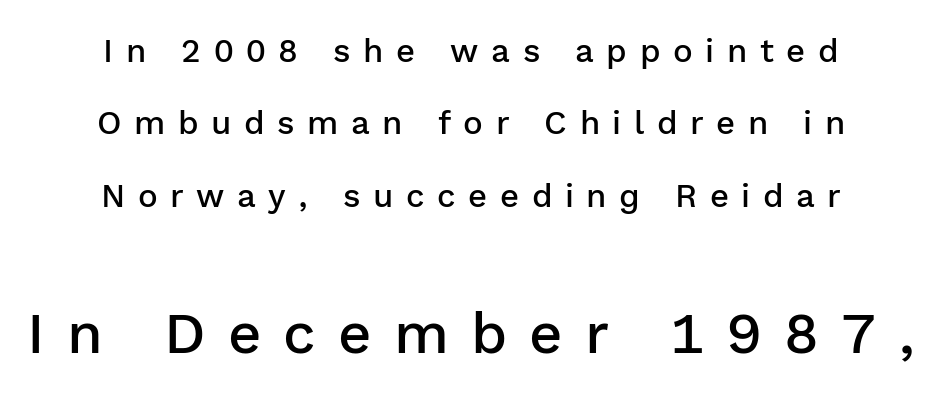
The image shows 58 px semibold sans-serif type, upright; set centered, loose line spacing (2.19x), unusually wide letter spacing (+0.38 em), not underlined; the second (bottom) block is 1.76x larger; low stroke contrast and a medium x-height.
